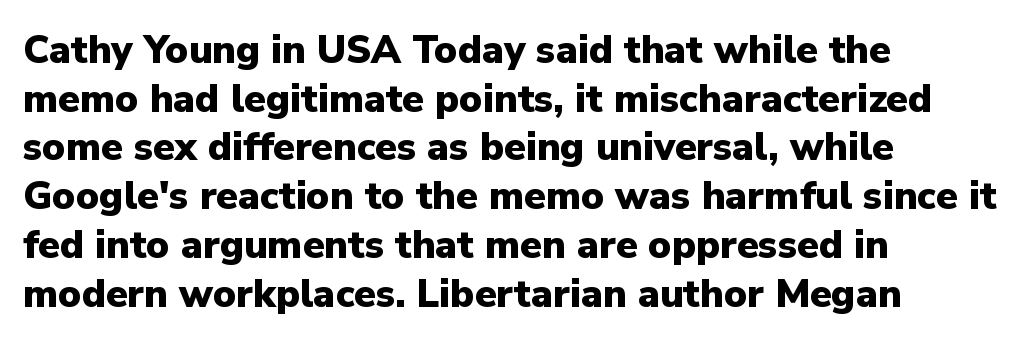
The space between consecutive lines is moderate. Check under the words: just untouched page. Nothing sits at the stroke ends, so this counts as sans-serif. Is there any slant? The stems are plumb. You could not count columns in this text — the font is proportionally spaced. I'd describe the lettering as bold — thick and assertive.
